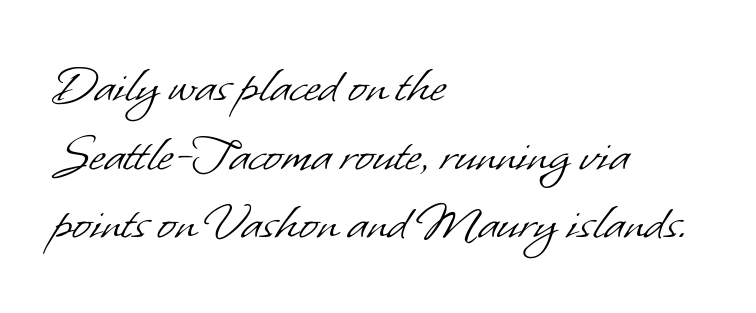
{"serif": "no", "bold": "no", "weight": "light", "width": "normal", "stroke_contrast": "low", "x_height": "small", "monospaced": "no", "underline": "no", "align": "left", "line_spacing": "normal", "line_spacing_ratio": 1.25, "letter_spacing": "normal", "letter_spacing_em": 0.0, "glyph_px": 55}
